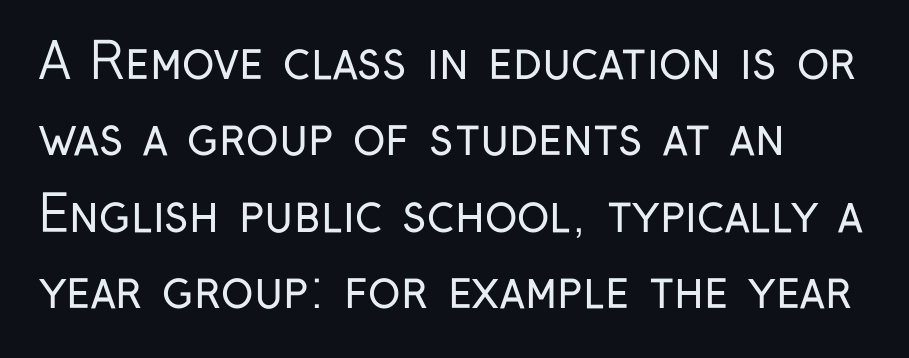
Q: Is the text bold? A: No.
Q: Is the text italic (slanted)? A: No, it is upright.
Q: Is the typeface a serif or a sans-serif typeface? A: Sans-serif.
Q: Is the text underlined? A: No.
Q: How is the paragraph aligned? A: Left-aligned.
Q: Is the spacing between letters normal or unusually wide? A: Normal.
Q: Is the spacing between lines tight, normal or loose? A: Normal.
Q: Width (condensed, normal, or wide)? A: Condensed.
Q: Stroke contrast? A: Low.
Q: x-height? A: Medium.
Q: Monospaced? A: No.
